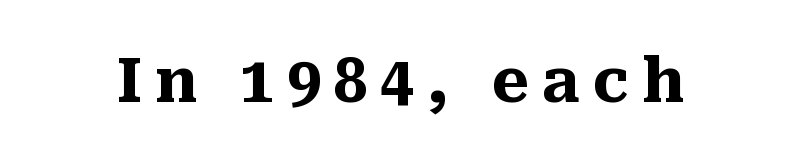
The image shows 61 px heavy serif type, upright; set unusually wide letter spacing (+0.21 em), not underlined; medium stroke contrast and a medium x-height.
